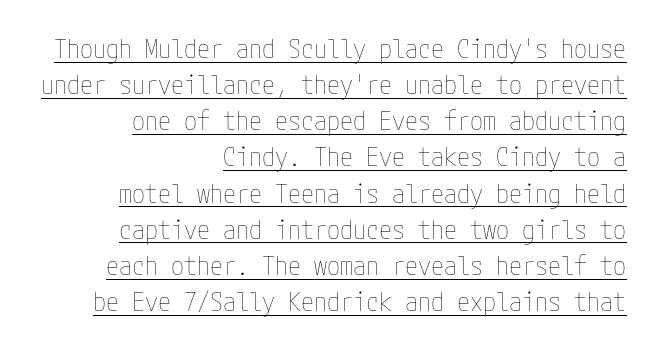
{"italic": "no", "bold": "no", "underline": "yes", "align": "right", "line_spacing": "normal", "line_spacing_ratio": 1.39, "letter_spacing": "normal", "letter_spacing_em": 0.0, "glyph_px": 26}
